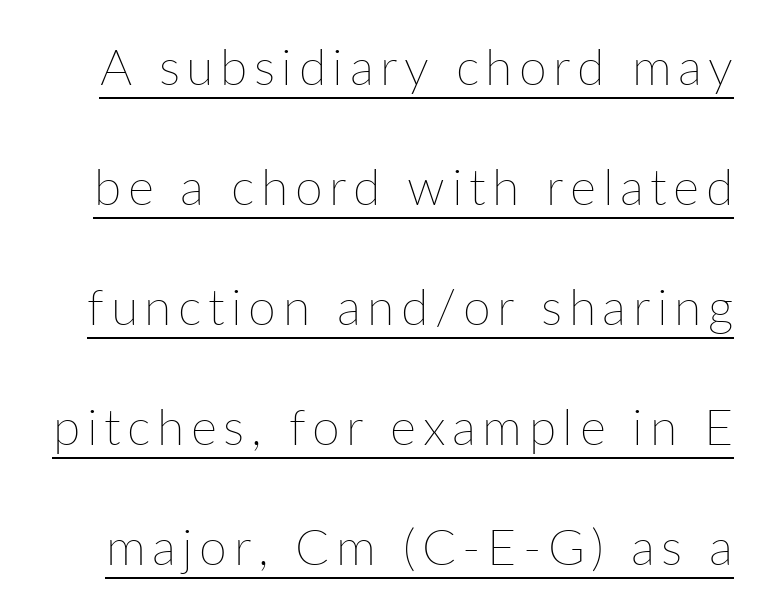
The image shows 50 px thin type, upright; set loose line spacing (2.4x), underlined; low stroke contrast and a medium x-height.
